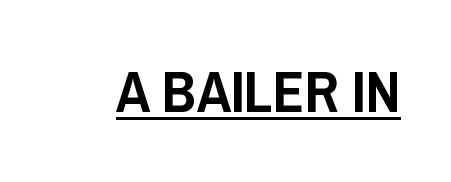
{"serif": "no", "italic": "no", "width": "condensed", "stroke_contrast": "low", "x_height": "large", "monospaced": "no", "underline": "yes", "letter_spacing": "normal", "letter_spacing_em": 0.0, "glyph_px": 58}
